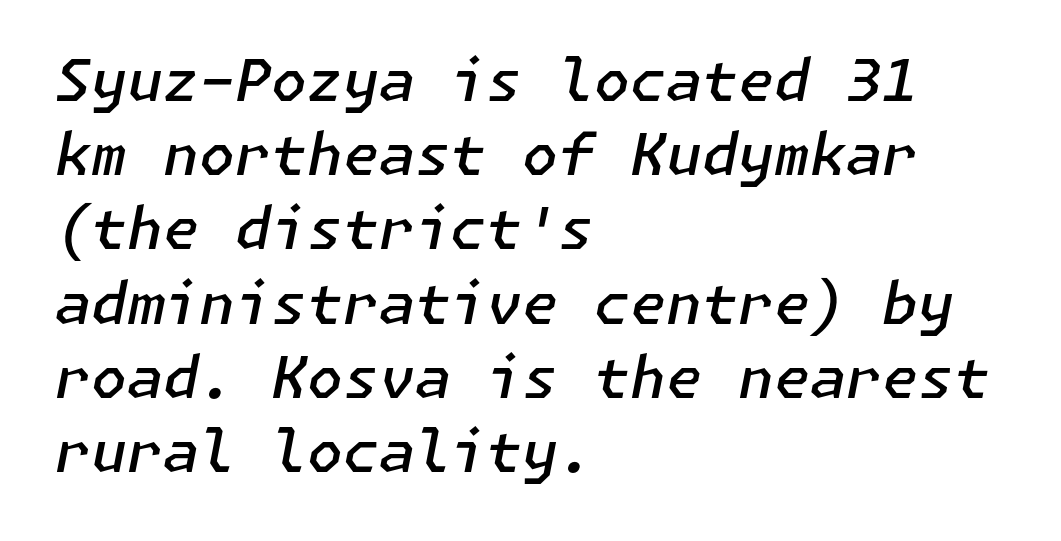
The image shows 58 px semibold type, italic (leaning right); set left-aligned, normal line spacing (1.28x), normal letter spacing, not underlined; low stroke contrast and a medium x-height.
